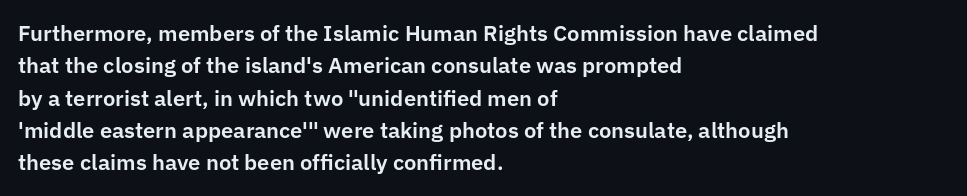
The image shows 22 px text type, upright; set left-aligned, normal line spacing (1.47x), normal letter spacing, not underlined.
